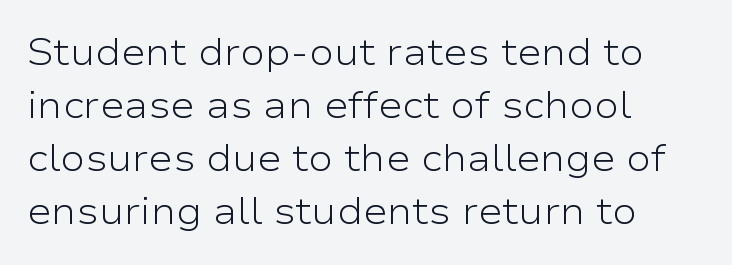
Q: Is the text bold? A: No.
Q: Is the text italic (slanted)? A: No, it is upright.
Q: Is the typeface a serif or a sans-serif typeface? A: Sans-serif.
Q: Is the text underlined? A: No.
Q: How is the paragraph aligned? A: Left-aligned.
Q: Is the spacing between letters normal or unusually wide? A: Normal.
Q: Is the spacing between lines tight, normal or loose? A: Normal.
Q: Width (condensed, normal, or wide)? A: Wide.
Q: Stroke contrast? A: Low.
Q: x-height? A: Medium.
Q: Monospaced? A: No.
